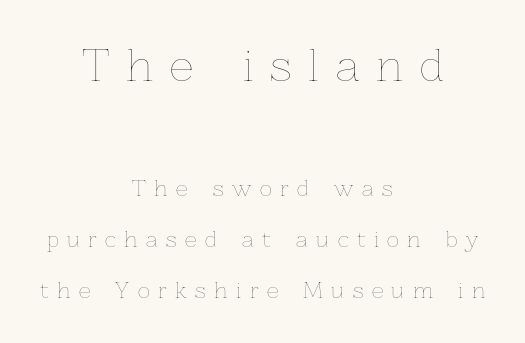
{"italic": "no", "bold": "no", "weight": "thin", "width": "normal", "stroke_contrast": "low", "x_height": "medium", "monospaced": "no", "underline": "no", "align": "center", "line_spacing": "loose", "line_spacing_ratio": 2.43, "letter_spacing": "wide", "letter_spacing_em": 0.4, "larger_block": "first", "size_ratio": 2.0, "glyph_px": 42}
